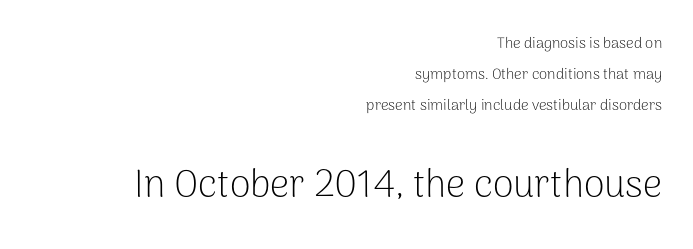
The image shows 38 px light sans-serif type, upright; set right-aligned, loose line spacing (2.07x), normal letter spacing, not underlined; the second (bottom) block is 2.53x larger; low stroke contrast and a medium x-height.
